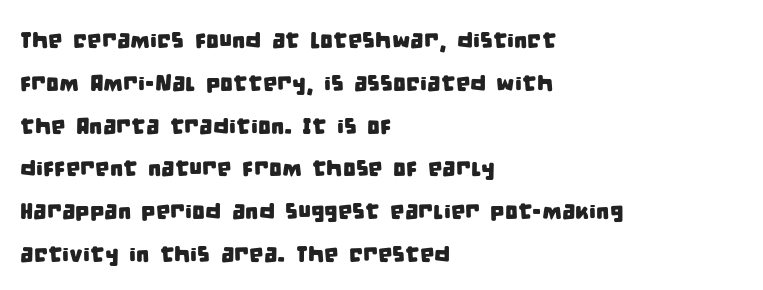
Q: Is the text underlined? A: No.
Q: How is the paragraph aligned? A: Left-aligned.
Q: Is the spacing between letters normal or unusually wide? A: Normal.
